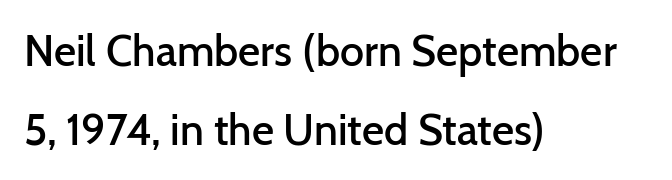
Q: Is the text bold? A: Semi-bold.
Q: Is the text italic (slanted)? A: No, it is upright.
Q: Is the typeface a serif or a sans-serif typeface? A: Sans-serif.
Q: Is the text underlined? A: No.
Q: How is the paragraph aligned? A: Left-aligned.
Q: Is the spacing between letters normal or unusually wide? A: Normal.
Q: Width (condensed, normal, or wide)? A: Normal.
Q: Stroke contrast? A: Low.
Q: x-height? A: Medium.
Q: Monospaced? A: No.
